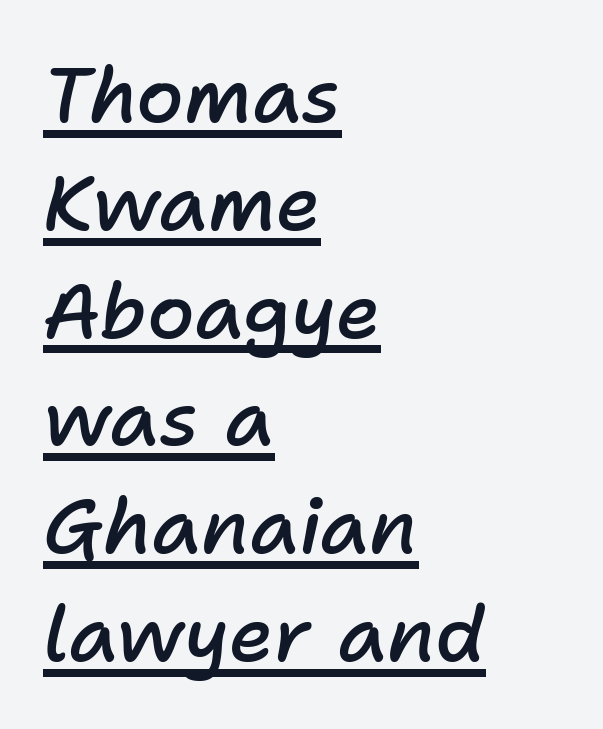
The image shows 77 px semibold type, italic (leaning right); set left-aligned, normal line spacing (1.4x), normal letter spacing, underlined; low stroke contrast and a medium x-height.
